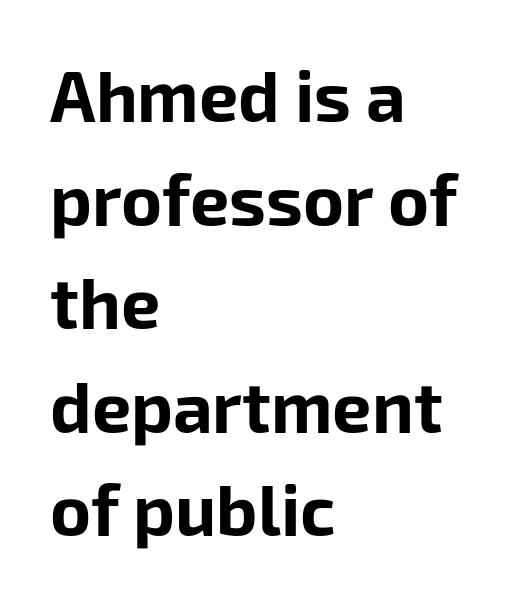
{"serif": "no", "italic": "no", "bold": "yes", "weight": "bold", "width": "normal", "stroke_contrast": "low", "x_height": "medium", "monospaced": "no", "underline": "no", "align": "left", "line_spacing": "normal", "line_spacing_ratio": 1.48, "letter_spacing": "normal", "letter_spacing_em": 0.0, "glyph_px": 70}
